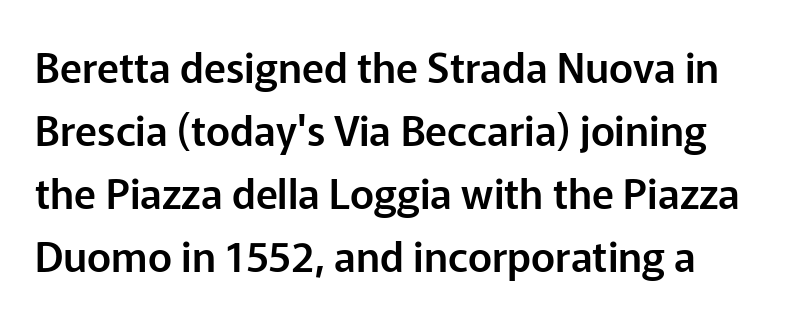
{"serif": "no", "italic": "no", "width": "normal", "stroke_contrast": "low", "x_height": "medium", "monospaced": "no", "underline": "no", "line_spacing": "normal", "line_spacing_ratio": 1.54, "letter_spacing": "normal", "letter_spacing_em": 0.0, "glyph_px": 41}
